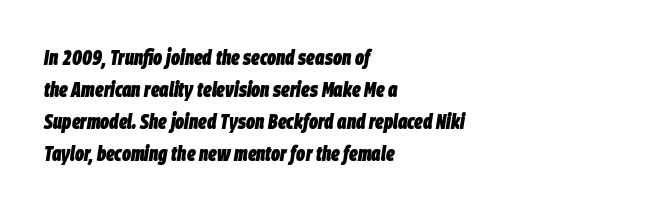
Q: Is the text bold? A: Yes.
Q: Is the text italic (slanted)? A: Yes, it leans right by about 9 degrees.
Q: Is the text underlined? A: No.
Q: How is the paragraph aligned? A: Left-aligned.
Q: Is the spacing between letters normal or unusually wide? A: Normal.
Q: Is the spacing between lines tight, normal or loose? A: Normal.
